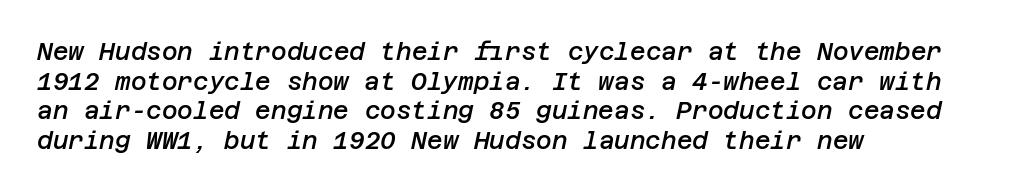
{"italic": "yes", "lean": "right", "slant_degrees": 12, "bold": "semi", "underline": "no", "align": "left", "line_spacing_ratio": 1.23, "letter_spacing": "normal", "letter_spacing_em": 0.0, "glyph_px": 24}
